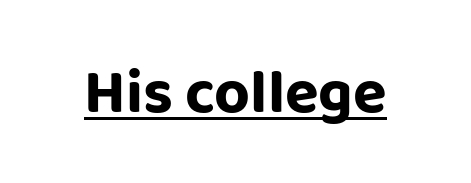
Compared with an ordinary text face, these strokes are far heavier — a full bold. The characters display no serif detailing; their extremities are plain. Beneath each row of characters lies a ruled line. Rendered with straight, roman letterforms.
